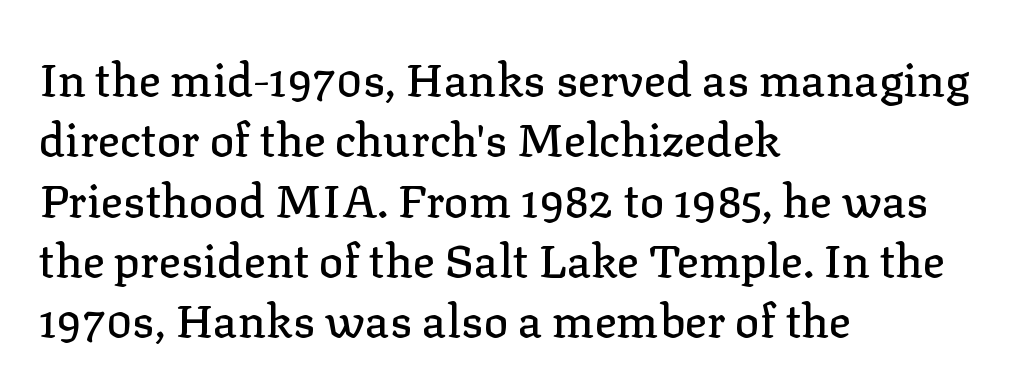
Q: Is the text italic (slanted)? A: No, it is upright.
Q: Is the typeface a serif or a sans-serif typeface? A: Serif.
Q: Is the text underlined? A: No.
Q: How is the paragraph aligned? A: Left-aligned.
Q: Is the spacing between letters normal or unusually wide? A: Normal.
Q: Is the spacing between lines tight, normal or loose? A: Normal.
Q: Width (condensed, normal, or wide)? A: Normal.
Q: Stroke contrast? A: Low.
Q: x-height? A: Medium.
Q: Monospaced? A: No.
